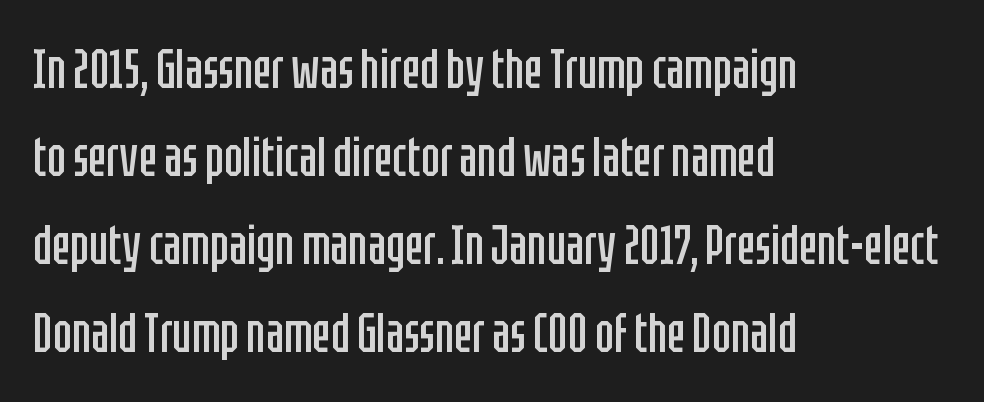
The image shows 55 px regular-weight, condensed sans-serif type, upright; set left-aligned, normal line spacing (1.6x), normal letter spacing, not underlined; low stroke contrast and a large x-height.
